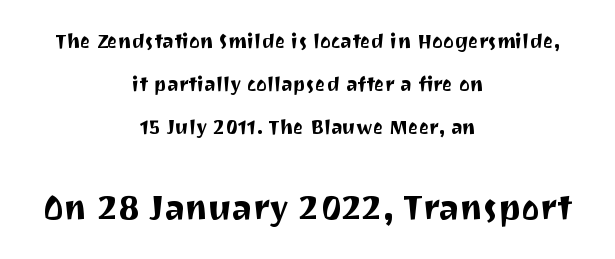
The passage shown stacks its lines with a broad gap. The horizontal fit of the characters is conventional and even. Quick note: underline off. Teacher's note: observe the equal gaps on both sides — that is centered alignment. You can tell from the bare stems that sans-serif type was used.
